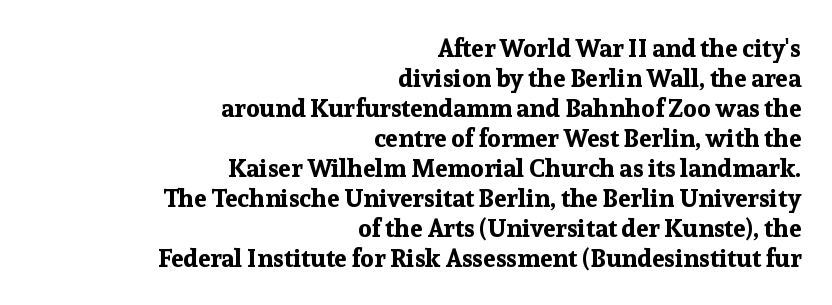
Q: Is the text bold? A: Yes.
Q: Is the text italic (slanted)? A: No, it is upright.
Q: Is the text underlined? A: No.
Q: How is the paragraph aligned? A: Right-aligned.
Q: Is the spacing between letters normal or unusually wide? A: Normal.
